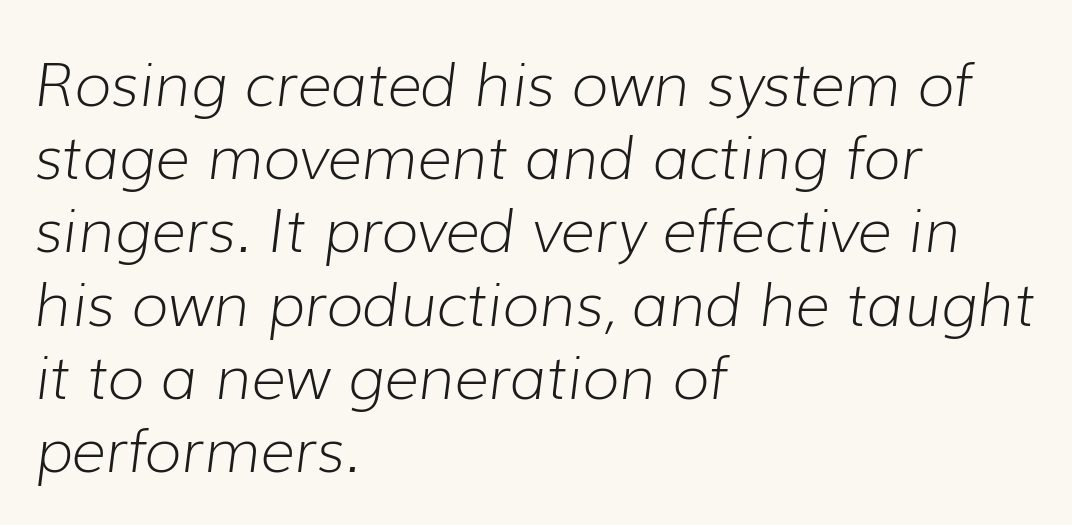
The image shows 60 px light type, italic (leaning right); set left-aligned, line spacing 1.22x, normal letter spacing, not underlined; low stroke contrast and a medium x-height.
